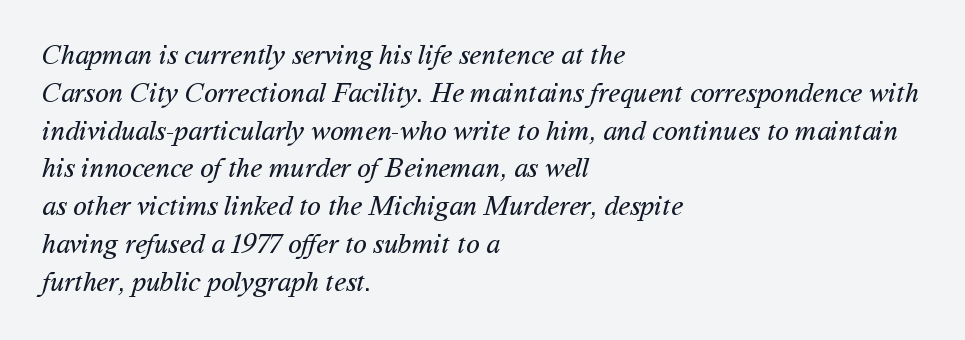
Notice how descenders clear the ascenders below comfortably — that's standard leading. Classification — sans serif. Is the type heavy? It reads as light-to-regular instead. The text block is weighted toward the left margin, trailing off unevenly rightward. Only glyphs here, with clear space below each row. The letters advance in unequal steps, a hallmark of proportional type.
